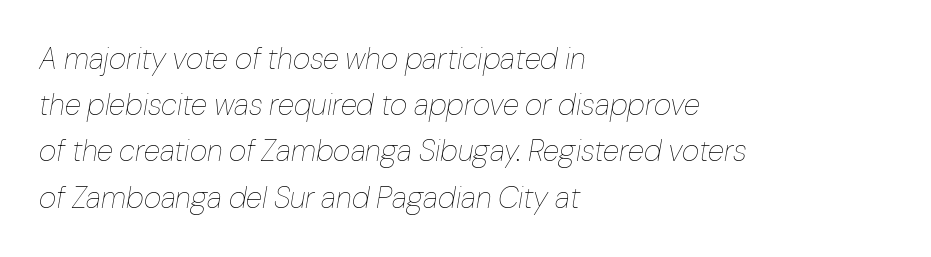
What's the leading like? Ordinary, nothing unusual. The paragraph shown leans on its left margin. Note the varied advance widths — an 'i' is clearly narrower than an 'm'. Yep, that's italic — everything's leaning.
